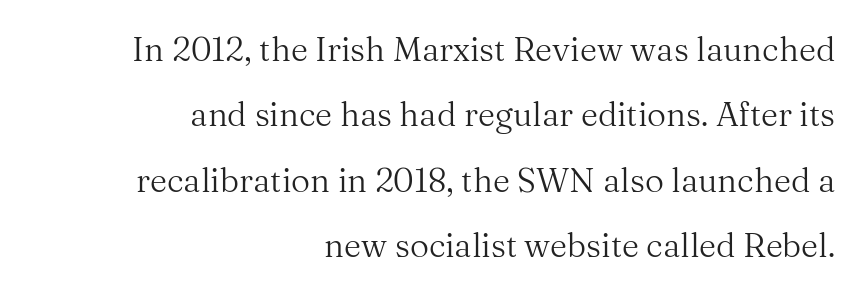
The image shows 33 px regular-weight serif type, upright; set right-aligned, loose line spacing (1.98x), normal letter spacing, not underlined; medium stroke contrast and a medium x-height.
